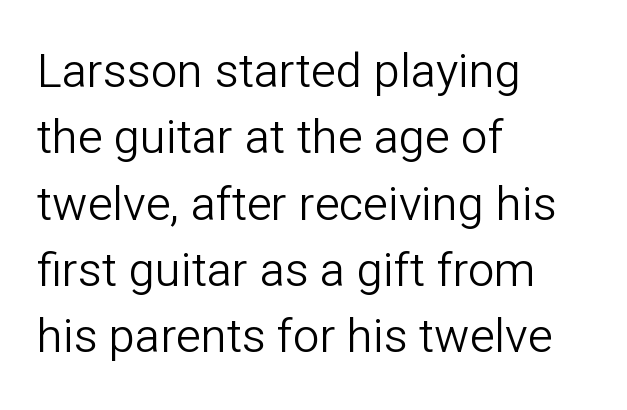
The image shows 47 px light sans-serif type, upright; set left-aligned, normal line spacing (1.41x), normal letter spacing, not underlined; low stroke contrast and a medium x-height.
